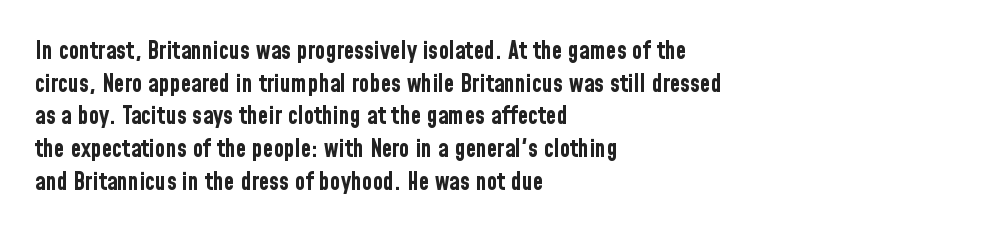
The image shows 24 px bold type, upright; set left-aligned, normal line spacing (1.36x), normal letter spacing, not underlined.
